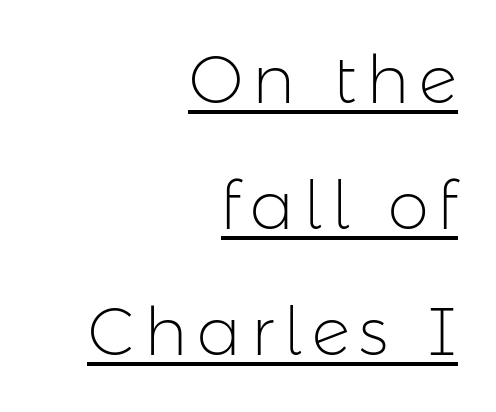
{"serif": "no", "italic": "no", "bold": "no", "weight": "light", "width": "normal", "stroke_contrast": "low", "x_height": "medium", "monospaced": "no", "underline": "yes", "align": "right", "line_spacing": "loose", "line_spacing_ratio": 1.91, "glyph_px": 66}
